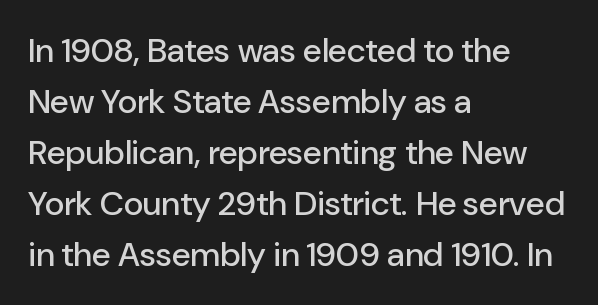
The image shows 34 px sans-serif type, upright; set left-aligned, normal line spacing (1.5x), normal letter spacing, not underlined; low stroke contrast and a medium x-height.
